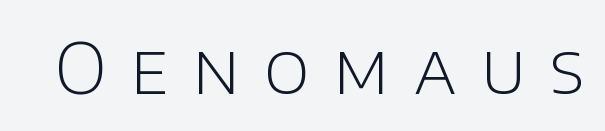
This sample uses an upright cut, with every glyph sitting square on the baseline. Stroke thickness stays within the range of a standard reading face or lighter. Only glyphs here, with clear space below each row. The passage shown has open, widely tracked lettering throughout.
